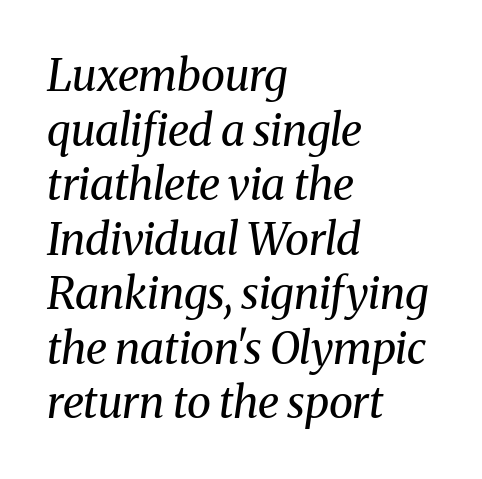
{"serif": "yes", "italic": "yes", "lean": "right", "slant_degrees": 8, "bold": "no", "weight": "regular", "width": "normal", "stroke_contrast": "medium", "x_height": "medium", "monospaced": "no", "underline": "no", "align": "left", "line_spacing_ratio": 1.24, "letter_spacing": "normal", "letter_spacing_em": 0.0, "glyph_px": 44}
